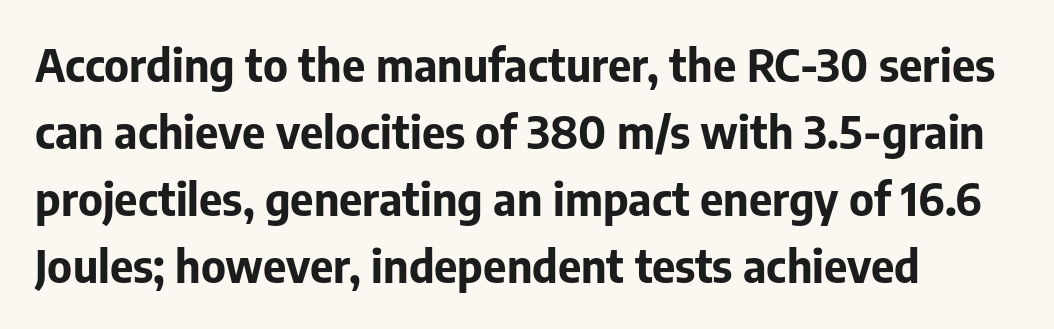
{"serif": "no", "italic": "no", "bold": "yes", "weight": "bold", "width": "normal", "stroke_contrast": "low", "x_height": "medium", "monospaced": "no", "underline": "no", "align": "left", "line_spacing": "normal", "line_spacing_ratio": 1.49, "letter_spacing": "normal", "letter_spacing_em": 0.0, "glyph_px": 45}
